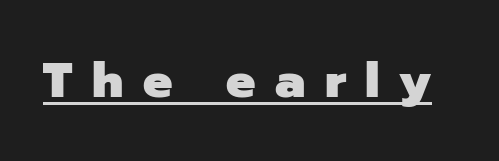
Q: Is the text bold? A: Yes.
Q: Is the text italic (slanted)? A: No, it is upright.
Q: Is the typeface a serif or a sans-serif typeface? A: Sans-serif.
Q: Is the text underlined? A: Yes.
Q: Is the spacing between letters normal or unusually wide? A: Unusually wide.
Q: Width (condensed, normal, or wide)? A: Normal.
Q: Stroke contrast? A: Low.
Q: x-height? A: Medium.
Q: Monospaced? A: No.
